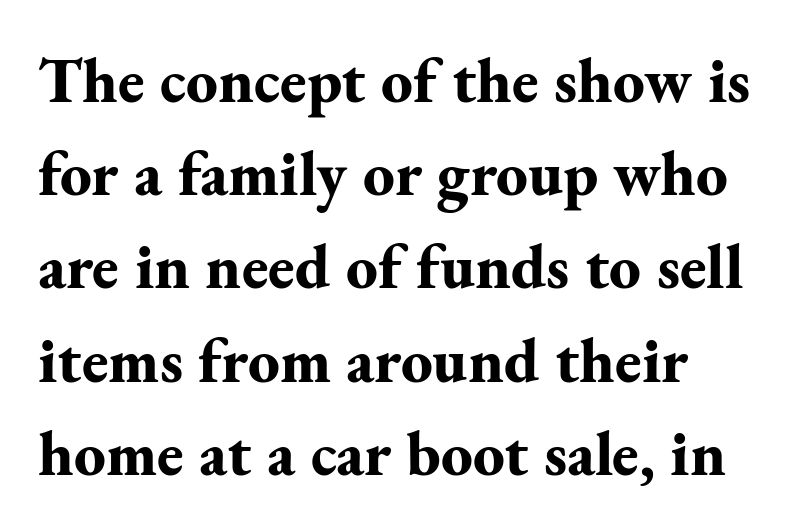
Check under the words: just untouched page. Every letter is thick-stroked: bold, no question. The font's upright variant was chosen for this text. Varying glyph widths throughout — classic text-font behaviour. These lines keep a tight, regular rhythm from letter to letter.
